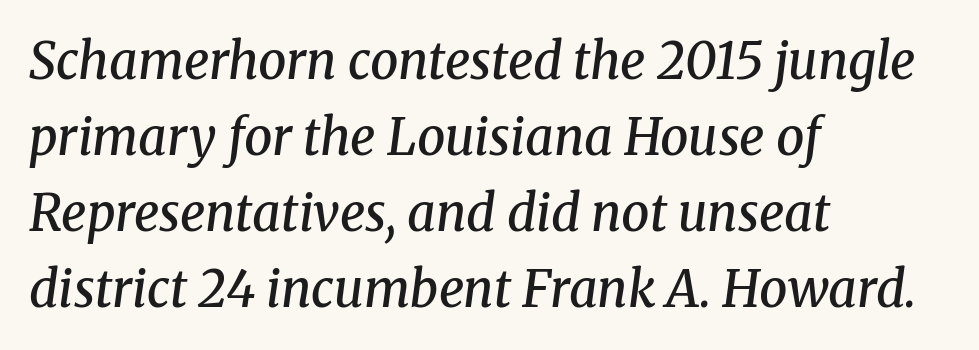
The image shows 50 px semibold serif type, italic (leaning right); set left-aligned, normal line spacing (1.52x), normal letter spacing, not underlined; medium stroke contrast and a medium x-height.
